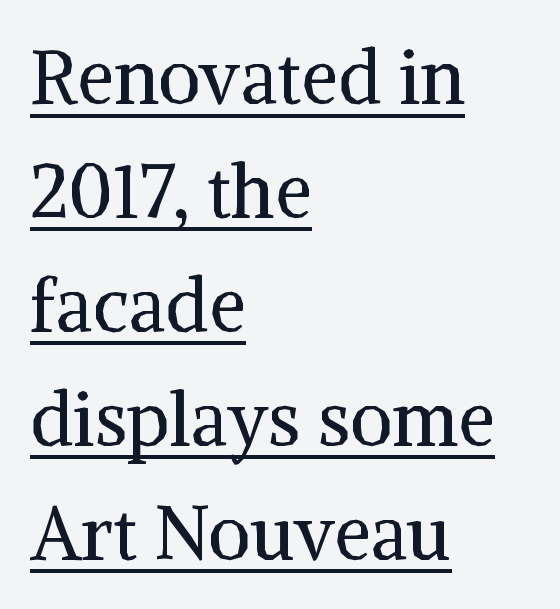
The passage shown is underscored from start to finish. The font's upright variant was chosen for this text. Normally led — the rows are evenly, conventionally spaced. A typesetter would call this zero additional tracking.
